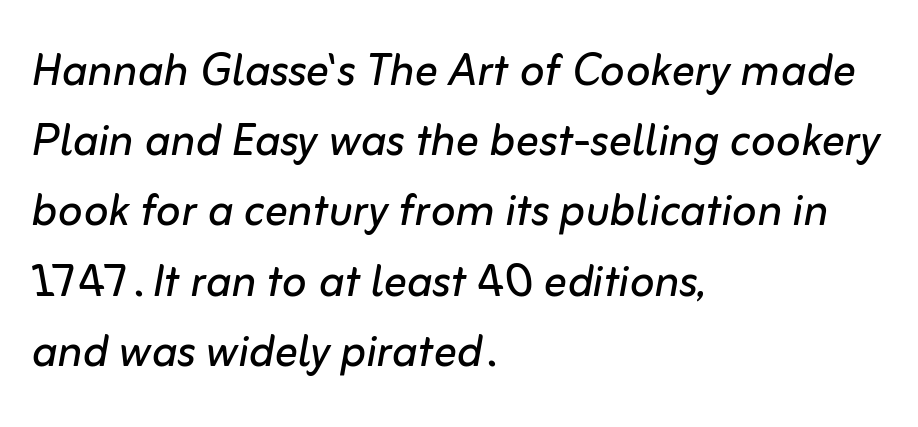
{"italic": "yes", "lean": "right", "slant_degrees": 10, "bold": "no", "weight": "regular", "width": "normal", "stroke_contrast": "low", "x_height": "medium", "monospaced": "no", "underline": "no", "align": "left", "line_spacing_ratio": 1.21, "letter_spacing": "normal", "letter_spacing_em": 0.0, "glyph_px": 58}
